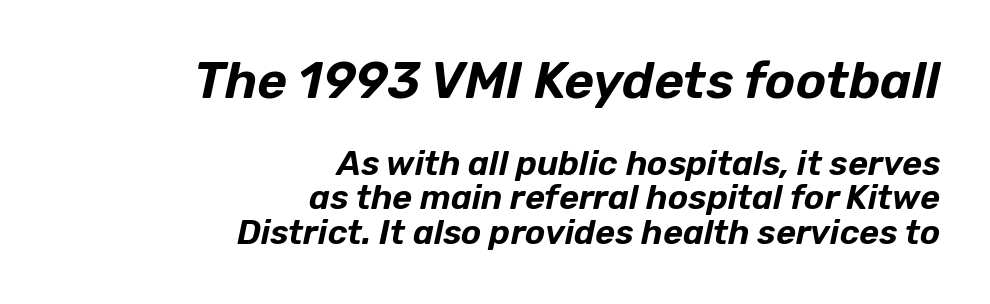
The image shows 51 px text type, italic (leaning right); set right-aligned, tight line spacing (1.02x), normal letter spacing, not underlined; the first (top) block is 1.5x larger; low stroke contrast and a medium x-height.
